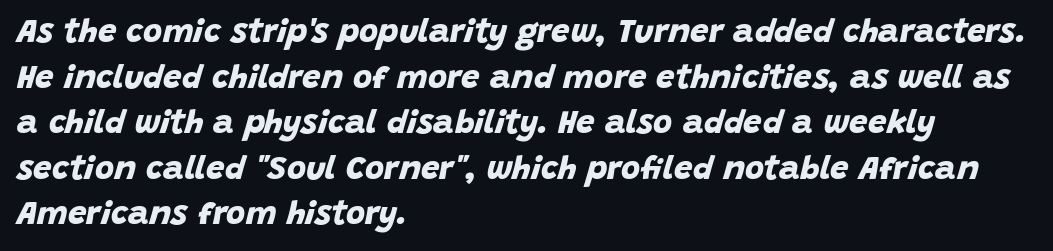
The image shows 33 px bold sans-serif type; set left-aligned, normal line spacing (1.38x), normal letter spacing, not underlined; low stroke contrast and a large x-height.
